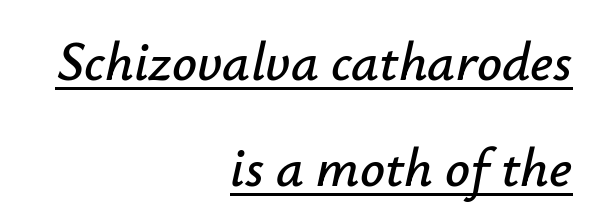
Q: Is the text italic (slanted)? A: Yes, it leans right by about 12 degrees.
Q: Is the text underlined? A: Yes.
Q: How is the paragraph aligned? A: Right-aligned.
Q: Is the spacing between letters normal or unusually wide? A: Normal.
Q: Is the spacing between lines tight, normal or loose? A: Loose.
Q: Width (condensed, normal, or wide)? A: Normal.
Q: Stroke contrast? A: Low.
Q: x-height? A: Small.
Q: Monospaced? A: No.
